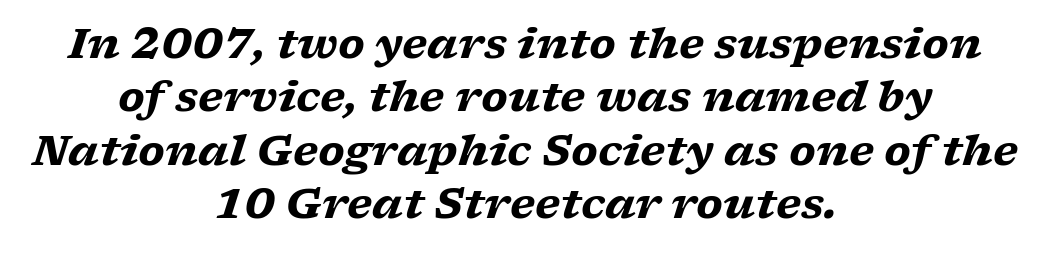
Q: Is the text bold? A: Yes.
Q: Is the text italic (slanted)? A: Yes, it leans right by about 17 degrees.
Q: Is the typeface a serif or a sans-serif typeface? A: Serif.
Q: Is the text underlined? A: No.
Q: How is the paragraph aligned? A: Centered.
Q: Is the spacing between letters normal or unusually wide? A: Normal.
Q: Is the spacing between lines tight, normal or loose? A: Normal.
Q: Width (condensed, normal, or wide)? A: Wide.
Q: Stroke contrast? A: Low.
Q: x-height? A: Medium.
Q: Monospaced? A: No.
